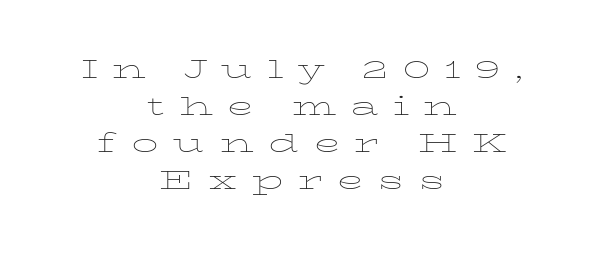
Q: Is the text bold? A: No.
Q: Is the text italic (slanted)? A: No, it is upright.
Q: Is the text underlined? A: No.
Q: How is the paragraph aligned? A: Centered.
Q: Is the spacing between letters normal or unusually wide? A: Unusually wide.
Q: Is the spacing between lines tight, normal or loose? A: Tight.
Q: Width (condensed, normal, or wide)? A: Wide.
Q: Stroke contrast? A: Low.
Q: x-height? A: Medium.
Q: Monospaced? A: No.
